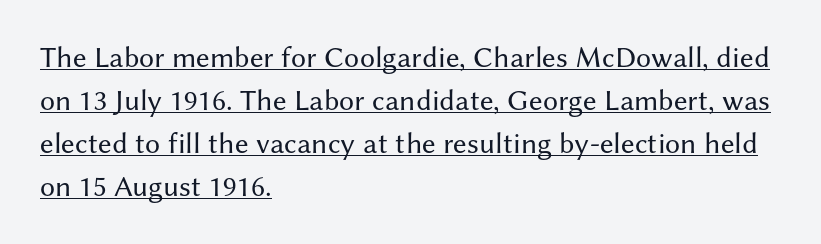
Q: Is the text bold? A: No.
Q: Is the text italic (slanted)? A: No, it is upright.
Q: Is the typeface a serif or a sans-serif typeface? A: Sans-serif.
Q: Is the text underlined? A: Yes.
Q: How is the paragraph aligned? A: Left-aligned.
Q: Is the spacing between letters normal or unusually wide? A: Normal.
Q: Is the spacing between lines tight, normal or loose? A: Normal.
Q: Width (condensed, normal, or wide)? A: Normal.
Q: Stroke contrast? A: Medium.
Q: x-height? A: Medium.
Q: Monospaced? A: No.
